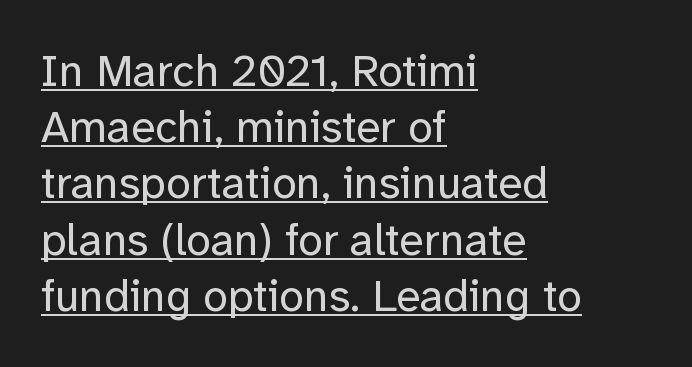
Look at the bottom of the vertical strokes: they stop flat, with no serifs. If you drew a line through each stem, it would be perfectly vertical. The specimen includes a rule beneath the text block's lines. The letters advance in unequal steps, a hallmark of proportional type.
